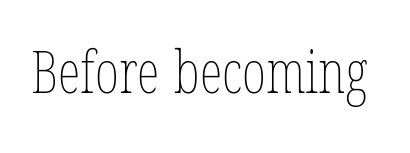
The image shows 58 px thin, condensed type; set normal letter spacing, not underlined; low stroke contrast and a medium x-height.
